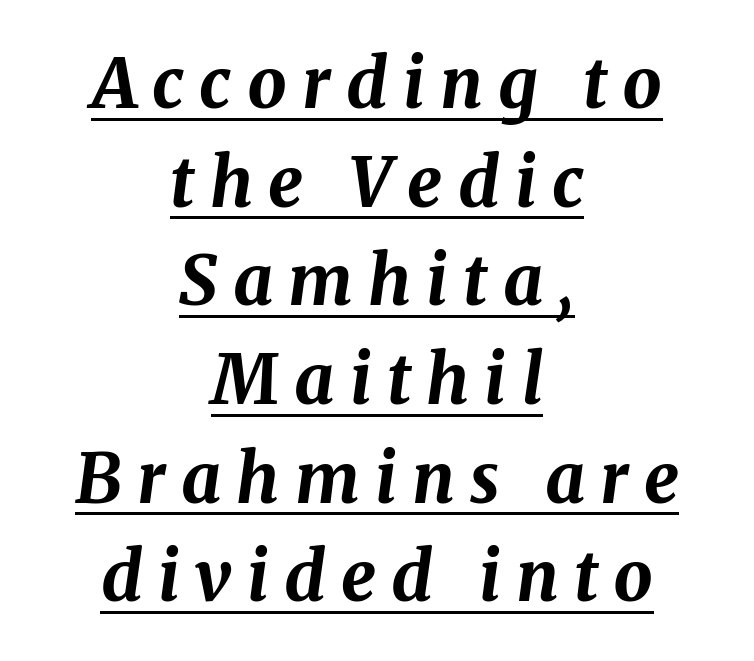
The image shows 69 px bold type, italic (leaning right); set centered, normal line spacing (1.43x), unusually wide letter spacing (+0.22 em), underlined; medium stroke contrast and a medium x-height.
